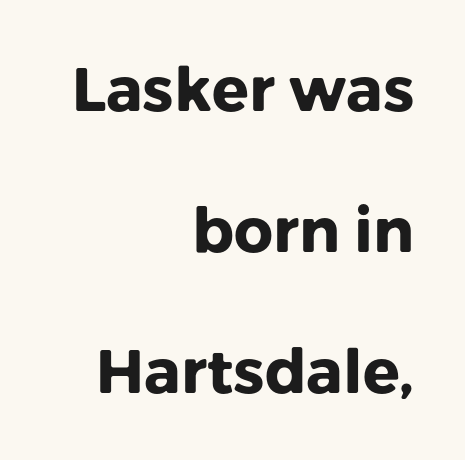
The rendering uses a large line-height, opening up the rows. The typography opts for an upright posture over an oblique one. Characters follow at the spacing the type designer built in. Is the block centered? No — it sits flush against the right margin. The gap between lines stays unmarked.
